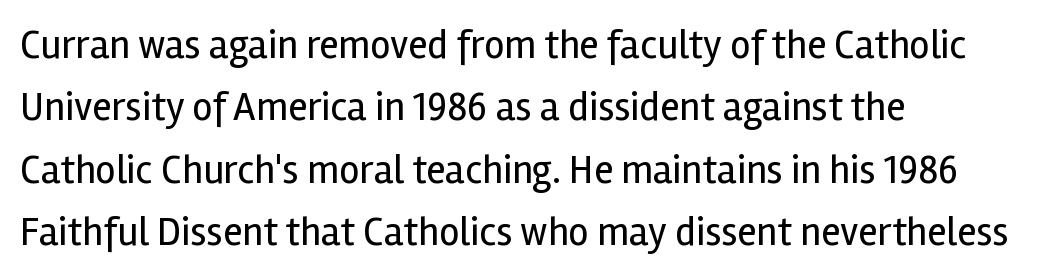
The image shows 40 px regular-weight sans-serif type, upright; set left-aligned, normal line spacing (1.56x), normal letter spacing, not underlined; a medium x-height.
